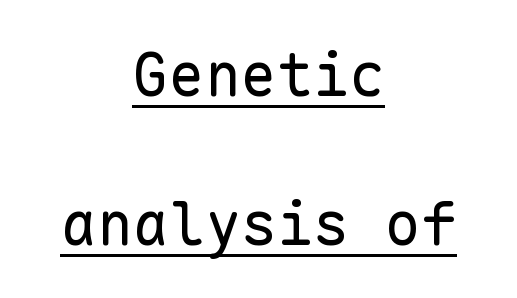
Type style note: lacks serifs. This sample uses an upright cut, with every glyph sitting square on the baseline. Neither beginnings nor endings align; midpoints do. Rows of type keep a wide berth in the vertical direction. On a weight scale, this lands at 450 or below. The specimen includes a rule beneath the text block's lines.
